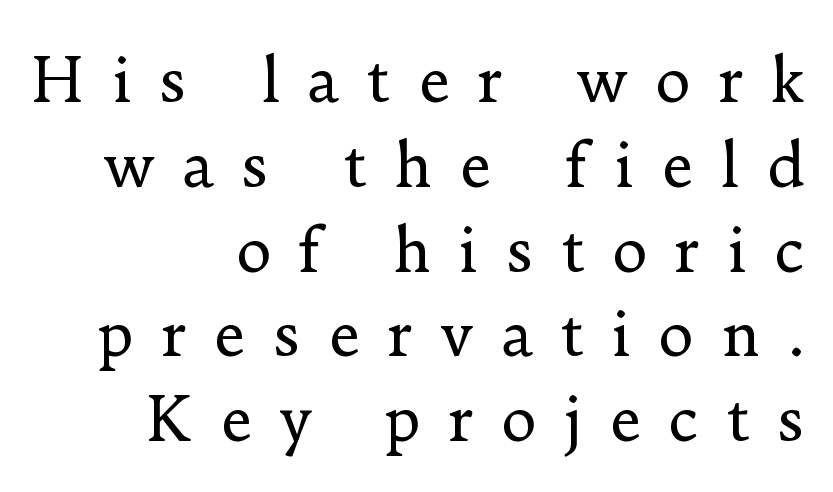
Q: Is the text bold? A: No.
Q: Is the text italic (slanted)? A: No, it is upright.
Q: Is the typeface a serif or a sans-serif typeface? A: Serif.
Q: Is the text underlined? A: No.
Q: How is the paragraph aligned? A: Right-aligned.
Q: Is the spacing between letters normal or unusually wide? A: Unusually wide.
Q: Is the spacing between lines tight, normal or loose? A: Normal.
Q: Width (condensed, normal, or wide)? A: Normal.
Q: Stroke contrast? A: Low.
Q: x-height? A: Small.
Q: Monospaced? A: No.
